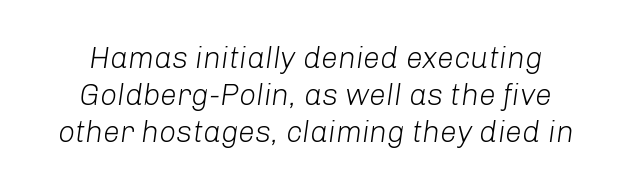
The image shows 30 px light type, italic (leaning right); set line spacing 1.23x, normal letter spacing, not underlined; low stroke contrast and a medium x-height.
